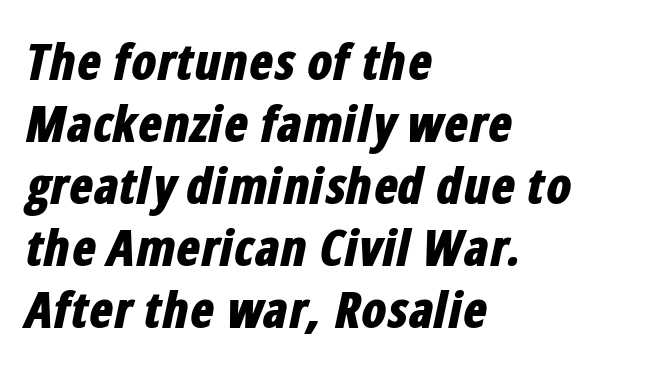
When letters slant like this, we call the style italic. The passage shown is typed in a proportional face where columns would drift. There is no visible air inserted between adjacent glyphs. The rag falls on the right side of this text block.
